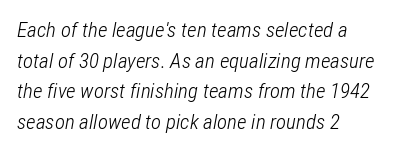
Q: Is the text bold? A: No.
Q: Is the text italic (slanted)? A: Yes, it leans right by about 12 degrees.
Q: Is the text underlined? A: No.
Q: How is the paragraph aligned? A: Left-aligned.
Q: Is the spacing between letters normal or unusually wide? A: Normal.
Q: Is the spacing between lines tight, normal or loose? A: Normal.
